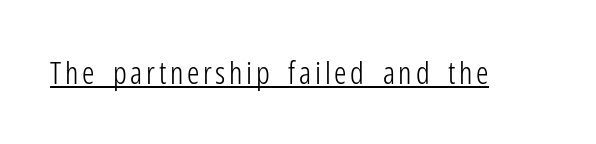
The image shows 31 px light, condensed sans-serif type, upright; set underlined; low stroke contrast and a medium x-height.
